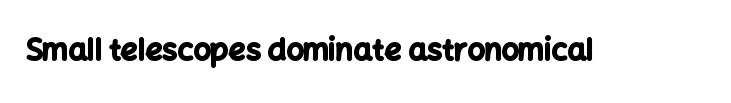
The specimen reads as upright at a glance. In terms of letterform style, serifs are entirely absent. What stands out about the letter spacing? Nothing — it is the standard amount. Chunky letters — that's bold for sure. Proportional: the letters do not fall into vertical columns. Check under the words: just untouched page.
